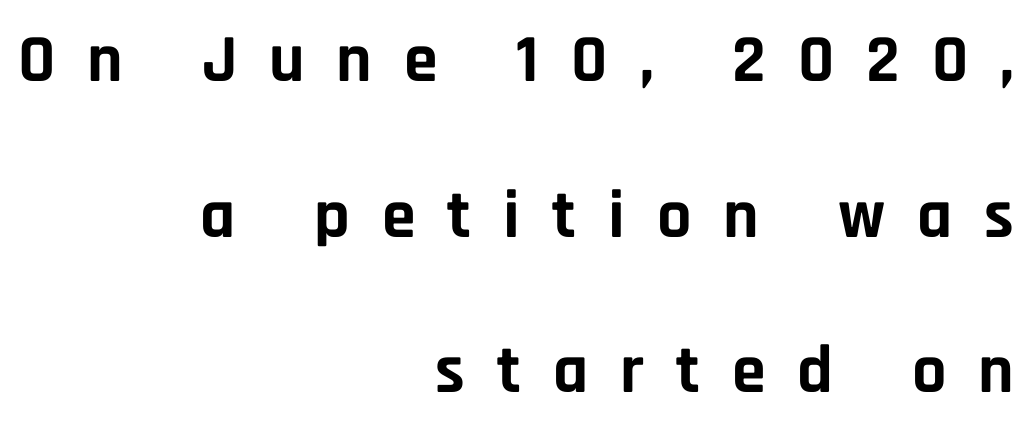
The image shows 68 px bold sans-serif type, upright; set right-aligned, loose line spacing (2.29x), unusually wide letter spacing (+0.47 em), not underlined; low stroke contrast and a large x-height.
